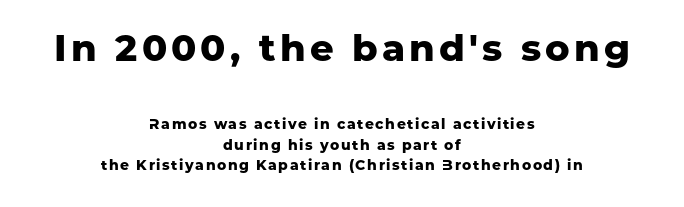
Q: Is the text bold? A: Yes.
Q: Is the text italic (slanted)? A: No, it is upright.
Q: Is the typeface a serif or a sans-serif typeface? A: Sans-serif.
Q: Is the text underlined? A: No.
Q: How is the paragraph aligned? A: Centered.
Q: Is the spacing between lines tight, normal or loose? A: Normal.
Q: Which block of text is set in a larger size, the first (top) or the second (bottom)? A: The first (top) one.
Q: Width (condensed, normal, or wide)? A: Normal.
Q: Stroke contrast? A: Low.
Q: x-height? A: Medium.
Q: Monospaced? A: No.
